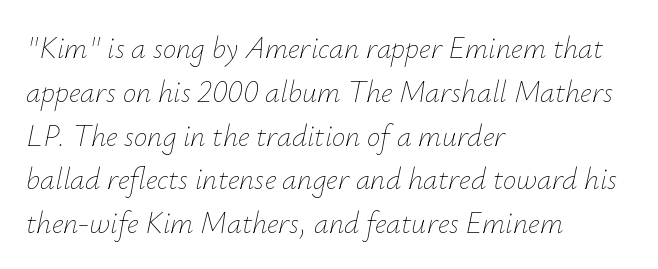
Q: Is the text bold? A: No.
Q: Is the text italic (slanted)? A: Yes, it leans right by about 12 degrees.
Q: Is the text underlined? A: No.
Q: How is the paragraph aligned? A: Left-aligned.
Q: Is the spacing between letters normal or unusually wide? A: Normal.
Q: Is the spacing between lines tight, normal or loose? A: Normal.
Q: Width (condensed, normal, or wide)? A: Normal.
Q: Stroke contrast? A: Low.
Q: x-height? A: Small.
Q: Monospaced? A: No.
